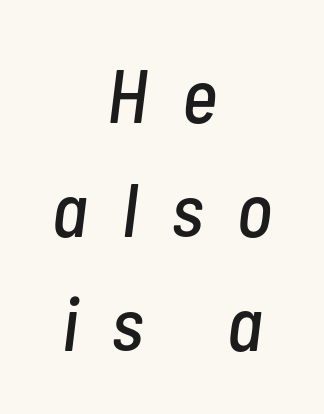
Characters are canted at an angle relative to the baseline's perpendicular. The zone under the glyphs is completely vacant. The space between consecutive lines is moderate. Horizontal alignment here is central, giving a formal, balanced look. A typesetter would call this proportional, since set widths differ per character.
